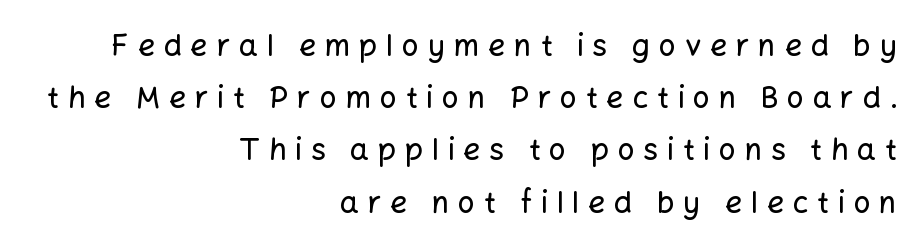
The image shows 30 px sans-serif type, upright; set right-aligned, line spacing 1.74x, unusually wide letter spacing (+0.29 em), not underlined; low stroke contrast and a medium x-height.
